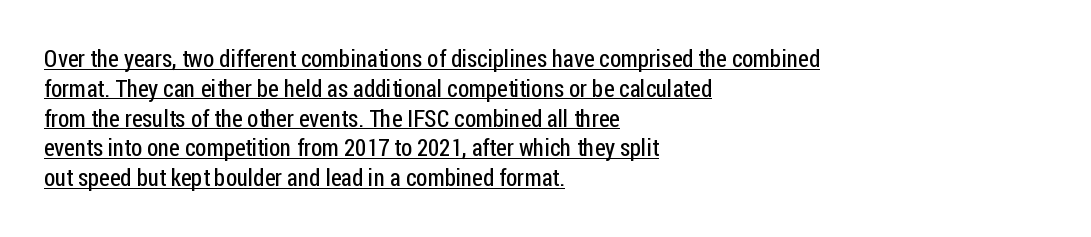
Each line starts at the same left margin while the right side varies. The characters are drawn with everyday or finer stroke widths. Posture: vertical. These lines keep a tight, regular rhythm from letter to letter. Underlined type.
